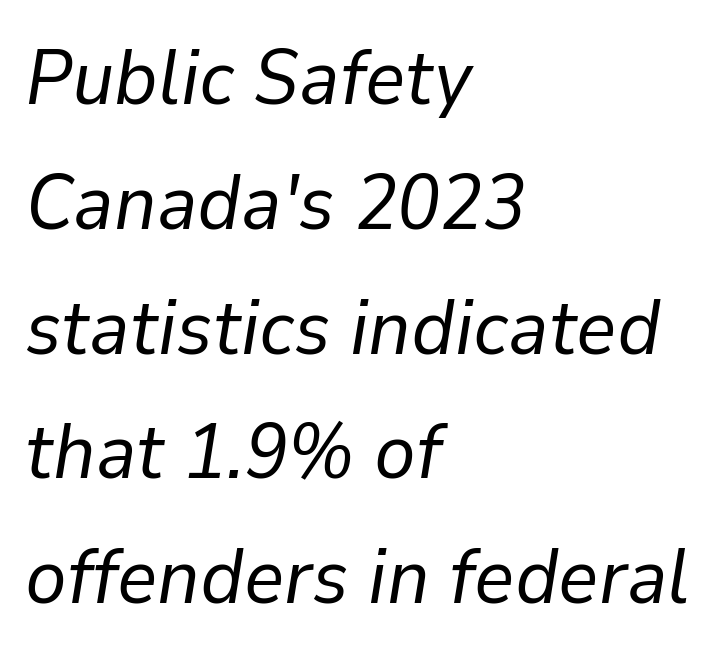
Notice how the passage keeps a crisp vertical edge on the left only. Nothing heavy about these letters — not bold at all. Observe the ordinary spacing: letters are neighbours, not strangers. Do the characters align in a grid? No, the font is proportional.
